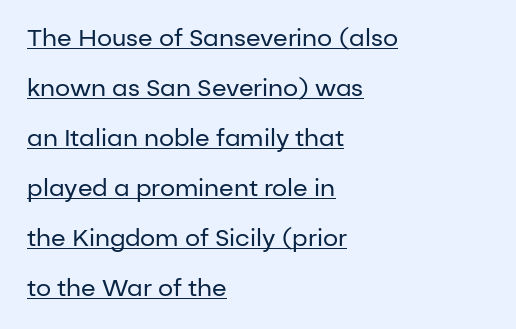
The image shows 24 px text type, upright; set left-aligned, loose line spacing (2.08x), normal letter spacing, underlined.
